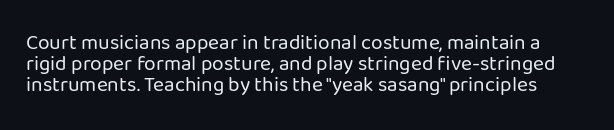
{"italic": "no", "bold": "no", "underline": "no", "line_spacing": "tight", "line_spacing_ratio": 0.99, "letter_spacing": "normal", "letter_spacing_em": 0.0, "glyph_px": 21}
